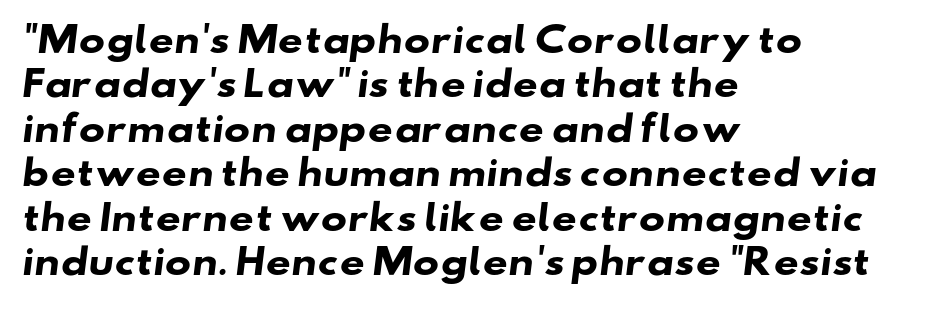
Evenly set lines give the paragraph a standard silhouette. Looks like regular typesetting: each glyph gets only the width it needs. A dark, heavy texture on the line: the type is bold. Short and long lines alike share a common starting point at left.
